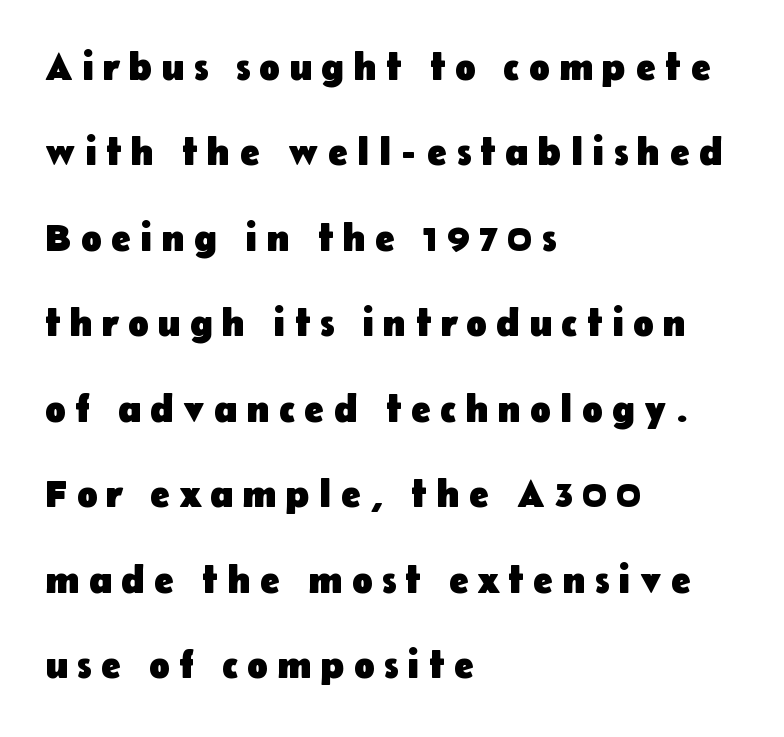
{"serif": "no", "italic": "no", "bold": "yes", "weight": "heavy", "width": "normal", "stroke_contrast": "low", "x_height": "medium", "monospaced": "no", "underline": "no", "align": "left", "line_spacing": "loose", "line_spacing_ratio": 2.25, "letter_spacing": "wide", "letter_spacing_em": 0.24, "glyph_px": 38}
